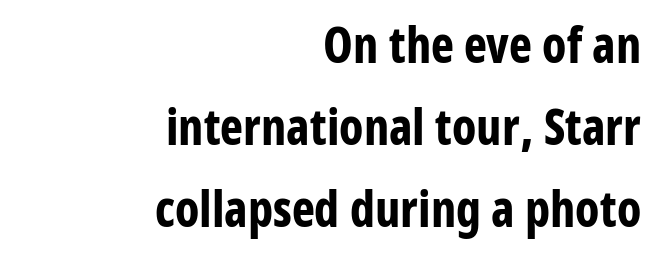
The passage shown is emphatically bold. Lines of text with bare space underneath. This sample keeps an unexceptional amount of space between lines. You could not count columns in this text — the font is proportionally spaced. The type is set solid horizontally, with unmodified tracking. Stroke terminals: plain, sans-serif.
